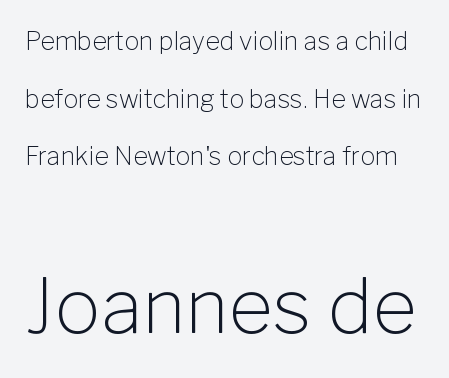
{"serif": "no", "italic": "no", "bold": "no", "weight": "light", "width": "normal", "stroke_contrast": "low", "x_height": "medium", "monospaced": "no", "underline": "no", "line_spacing": "loose", "line_spacing_ratio": 2.31, "letter_spacing": "normal", "letter_spacing_em": 0.0, "larger_block": "second", "size_ratio": 3.04, "glyph_px": 76}
